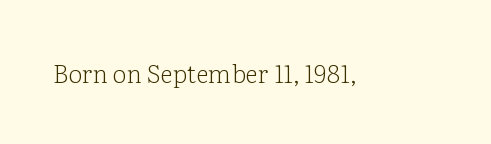
Q: Is the text bold? A: No.
Q: Is the text italic (slanted)? A: No, it is upright.
Q: Is the text underlined? A: No.
Q: Is the spacing between letters normal or unusually wide? A: Normal.
